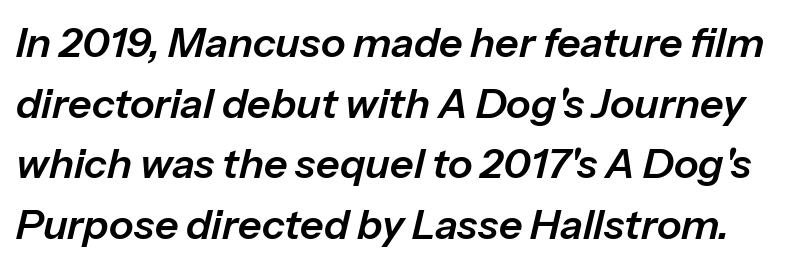
Q: Is the text italic (slanted)? A: Yes, it leans right by about 13 degrees.
Q: Is the text underlined? A: No.
Q: Is the spacing between letters normal or unusually wide? A: Normal.
Q: Is the spacing between lines tight, normal or loose? A: Normal.
Q: Width (condensed, normal, or wide)? A: Normal.
Q: Stroke contrast? A: Low.
Q: x-height? A: Medium.
Q: Monospaced? A: No.
